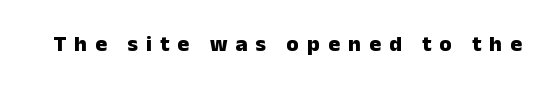
{"italic": "no", "bold": "yes", "underline": "no", "letter_spacing": "wide", "letter_spacing_em": 0.37, "glyph_px": 22}
